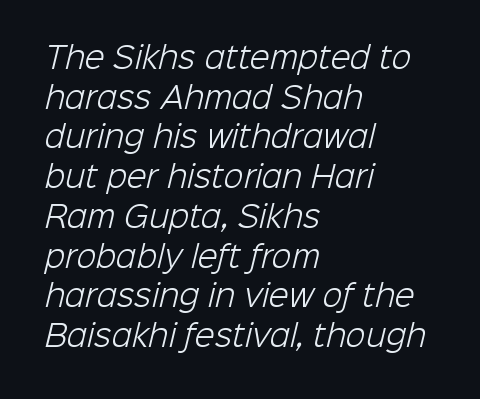
The image shows 29 px light sans-serif type; set left-aligned, normal line spacing (1.37x), normal letter spacing, not underlined; low stroke contrast and a medium x-height.
